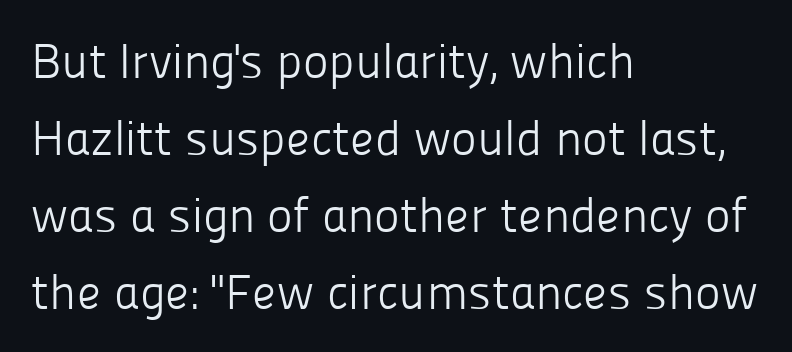
Q: Is the text bold? A: No.
Q: Is the text italic (slanted)? A: No, it is upright.
Q: Is the typeface a serif or a sans-serif typeface? A: Sans-serif.
Q: Is the text underlined? A: No.
Q: How is the paragraph aligned? A: Left-aligned.
Q: Is the spacing between letters normal or unusually wide? A: Normal.
Q: Is the spacing between lines tight, normal or loose? A: Normal.
Q: Width (condensed, normal, or wide)? A: Normal.
Q: Stroke contrast? A: Low.
Q: x-height? A: Medium.
Q: Monospaced? A: No.
